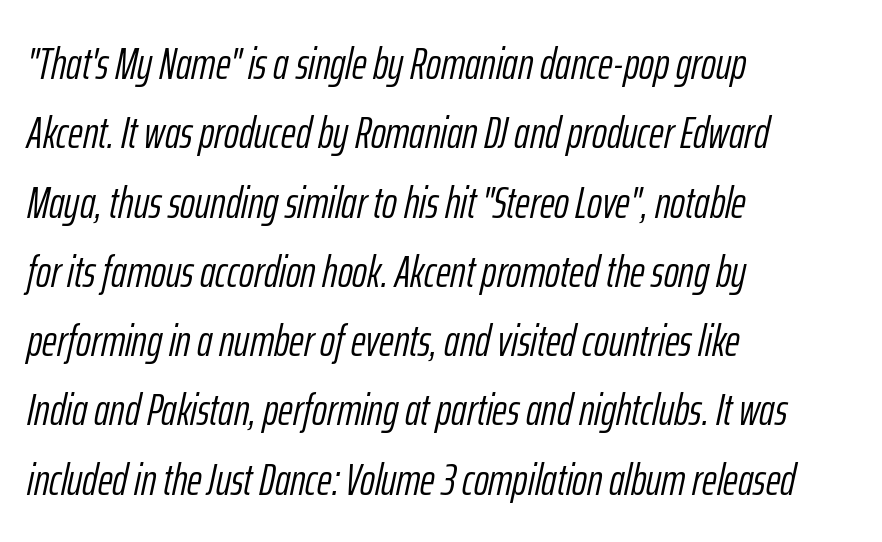
Q: Is the text bold? A: No.
Q: Is the text italic (slanted)? A: Yes, it leans right by about 12 degrees.
Q: Is the text underlined? A: No.
Q: How is the paragraph aligned? A: Left-aligned.
Q: Is the spacing between letters normal or unusually wide? A: Normal.
Q: Is the spacing between lines tight, normal or loose? A: Normal.
Q: Width (condensed, normal, or wide)? A: Condensed.
Q: Stroke contrast? A: Low.
Q: x-height? A: Medium.
Q: Monospaced? A: No.
